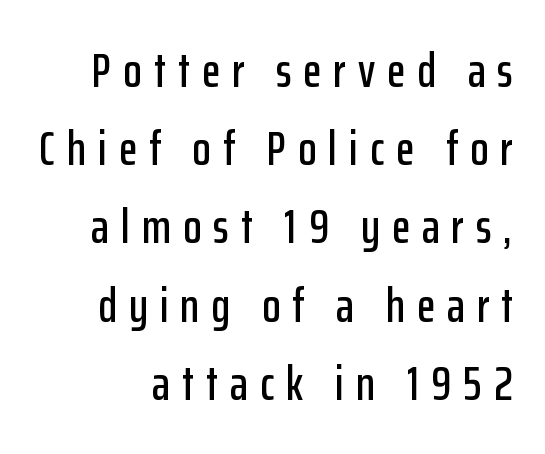
{"serif": "no", "italic": "no", "width": "condensed", "stroke_contrast": "low", "x_height": "medium", "monospaced": "no", "underline": "no", "line_spacing": "normal", "line_spacing_ratio": 1.63, "letter_spacing": "wide", "letter_spacing_em": 0.25, "glyph_px": 48}
